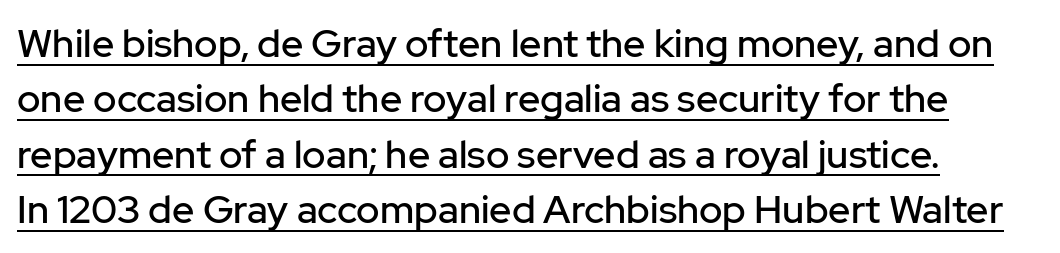
Q: Is the text italic (slanted)? A: No, it is upright.
Q: Is the typeface a serif or a sans-serif typeface? A: Sans-serif.
Q: Is the text underlined? A: Yes.
Q: How is the paragraph aligned? A: Left-aligned.
Q: Is the spacing between letters normal or unusually wide? A: Normal.
Q: Is the spacing between lines tight, normal or loose? A: Normal.
Q: Width (condensed, normal, or wide)? A: Normal.
Q: Stroke contrast? A: Low.
Q: x-height? A: Medium.
Q: Monospaced? A: No.
